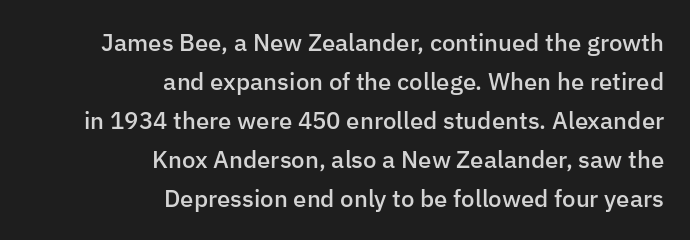
Q: Is the text bold? A: Semi-bold.
Q: Is the text italic (slanted)? A: No, it is upright.
Q: Is the text underlined? A: No.
Q: How is the paragraph aligned? A: Right-aligned.
Q: Is the spacing between letters normal or unusually wide? A: Normal.
Q: Is the spacing between lines tight, normal or loose? A: Normal.
